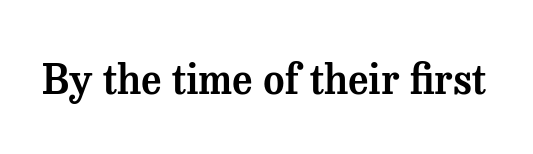
Q: Is the text italic (slanted)? A: No, it is upright.
Q: Is the typeface a serif or a sans-serif typeface? A: Serif.
Q: Is the text underlined? A: No.
Q: Is the spacing between letters normal or unusually wide? A: Normal.
Q: Width (condensed, normal, or wide)? A: Normal.
Q: Stroke contrast? A: Medium.
Q: x-height? A: Medium.
Q: Monospaced? A: No.
